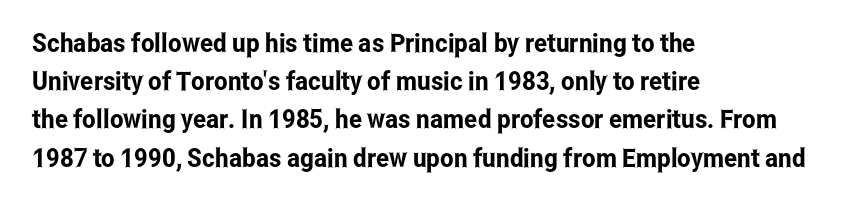
Q: Is the text italic (slanted)? A: No, it is upright.
Q: Is the text underlined? A: No.
Q: How is the paragraph aligned? A: Left-aligned.
Q: Is the spacing between letters normal or unusually wide? A: Normal.
Q: Is the spacing between lines tight, normal or loose? A: Normal.
